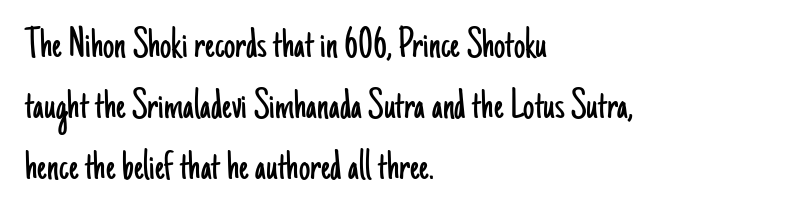
{"serif": "no", "italic": "no", "bold": "no", "weight": "light", "width": "condensed", "stroke_contrast": "low", "x_height": "small", "monospaced": "no", "underline": "no", "align": "left", "line_spacing": "normal", "line_spacing_ratio": 1.36, "letter_spacing": "normal", "letter_spacing_em": 0.0, "glyph_px": 45}
